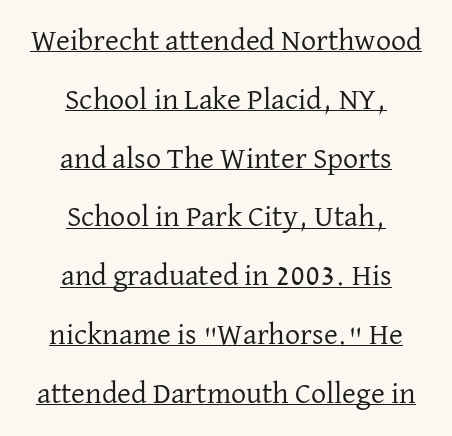
Q: Is the text bold? A: No.
Q: Is the text italic (slanted)? A: No, it is upright.
Q: Is the typeface a serif or a sans-serif typeface? A: Serif.
Q: Is the text underlined? A: Yes.
Q: How is the paragraph aligned? A: Centered.
Q: Is the spacing between letters normal or unusually wide? A: Normal.
Q: Is the spacing between lines tight, normal or loose? A: Loose.
Q: Width (condensed, normal, or wide)? A: Normal.
Q: Stroke contrast? A: Low.
Q: x-height? A: Medium.
Q: Monospaced? A: No.
